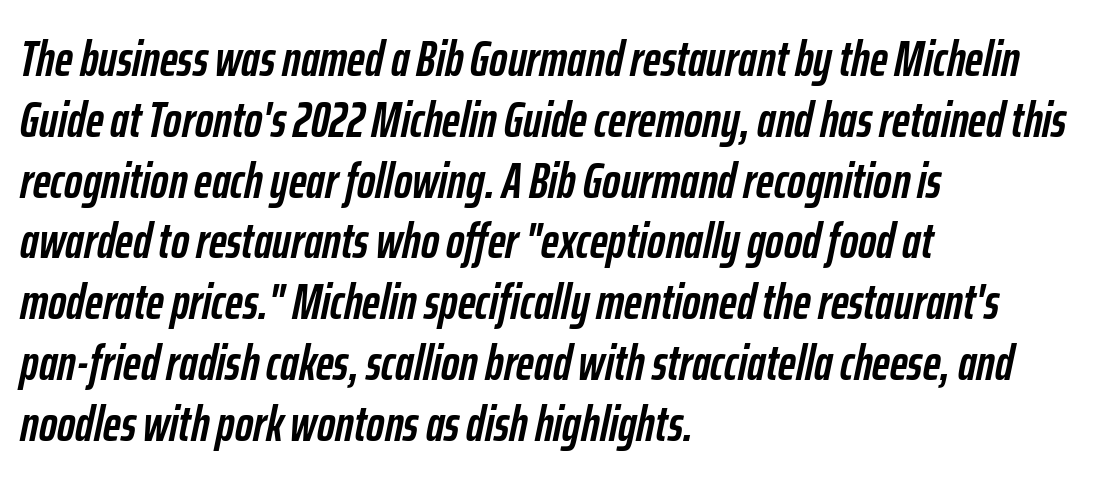
{"italic": "yes", "lean": "right", "slant_degrees": 12, "bold": "yes", "weight": "semibold", "width": "condensed", "stroke_contrast": "low", "x_height": "medium", "monospaced": "no", "underline": "no", "align": "left", "line_spacing_ratio": 1.24, "letter_spacing": "normal", "letter_spacing_em": 0.0, "glyph_px": 49}
